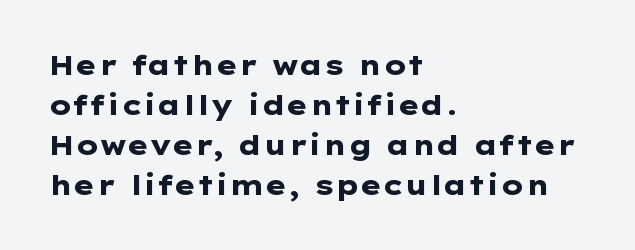
Q: Is the text bold? A: Yes.
Q: Is the text italic (slanted)? A: No, it is upright.
Q: Is the text underlined? A: No.
Q: How is the paragraph aligned? A: Left-aligned.
Q: Is the spacing between letters normal or unusually wide? A: Normal.
Q: Is the spacing between lines tight, normal or loose? A: Normal.
